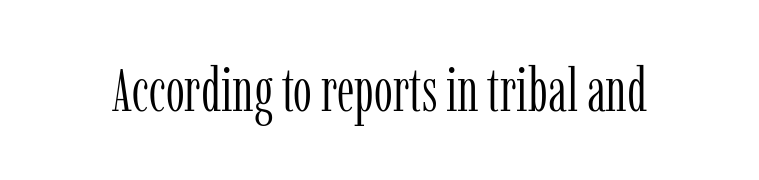
Q: Is the text bold? A: No.
Q: Is the text italic (slanted)? A: No, it is upright.
Q: Is the typeface a serif or a sans-serif typeface? A: Serif.
Q: Is the text underlined? A: No.
Q: Is the spacing between letters normal or unusually wide? A: Normal.
Q: Width (condensed, normal, or wide)? A: Condensed.
Q: Stroke contrast? A: Low.
Q: x-height? A: Medium.
Q: Monospaced? A: No.
